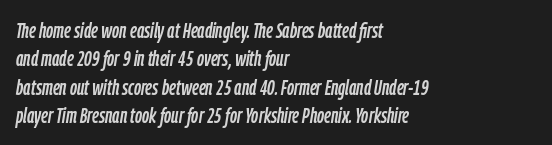
Just letters on the line, the space beneath them empty. Look at the tracking — it's just the regular setting, nothing added. The passage shown stacks its lines at a standard gap. The passage shown leans; its letterforms are oblique.
